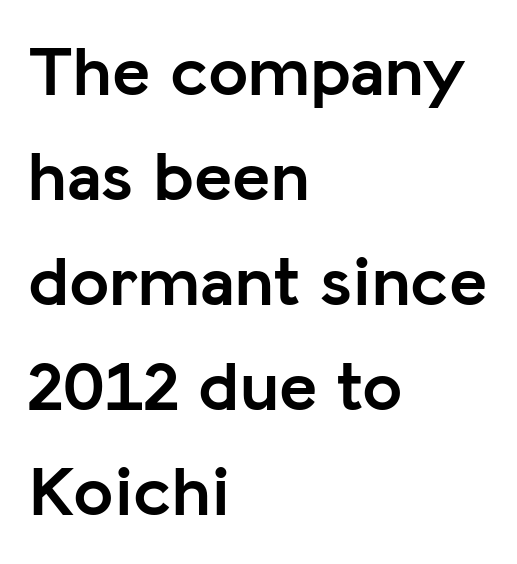
{"serif": "no", "italic": "no", "bold": "yes", "weight": "semibold", "width": "normal", "stroke_contrast": "low", "x_height": "medium", "monospaced": "no", "underline": "no", "align": "left", "line_spacing": "normal", "line_spacing_ratio": 1.46, "letter_spacing": "normal", "letter_spacing_em": 0.0, "glyph_px": 72}
